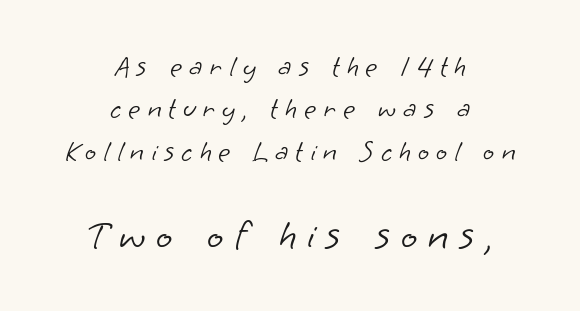
The image shows 43 px light sans-serif type; set centered, normal line spacing (1.46x), unusually wide letter spacing (+0.25 em), not underlined; the second (bottom) block is 1.48x larger; low stroke contrast and a small x-height.
